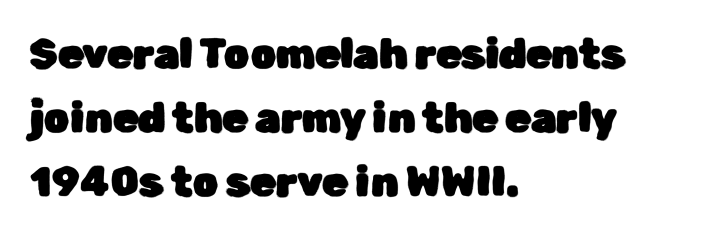
{"serif": "no", "italic": "no", "width": "normal", "stroke_contrast": "low", "x_height": "medium", "monospaced": "no", "underline": "no", "align": "left", "line_spacing": "normal", "line_spacing_ratio": 1.56, "letter_spacing": "normal", "letter_spacing_em": 0.0, "glyph_px": 41}
